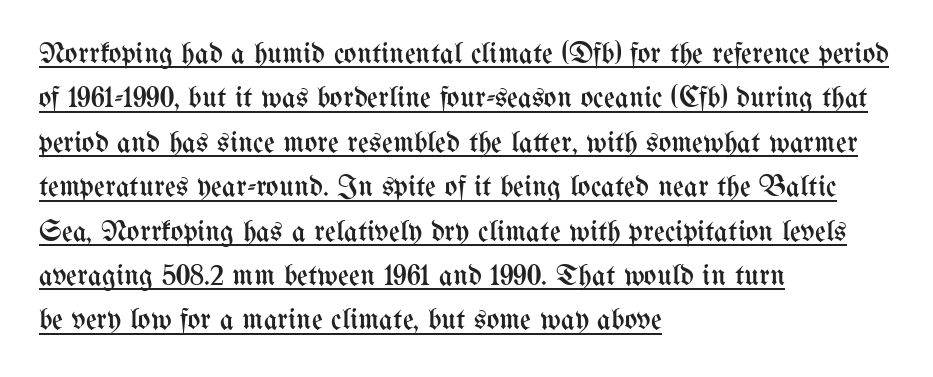
The image shows 30 px regular-weight, condensed type, upright; set left-aligned, normal line spacing (1.48x), normal letter spacing, underlined; medium stroke contrast and a medium x-height.
